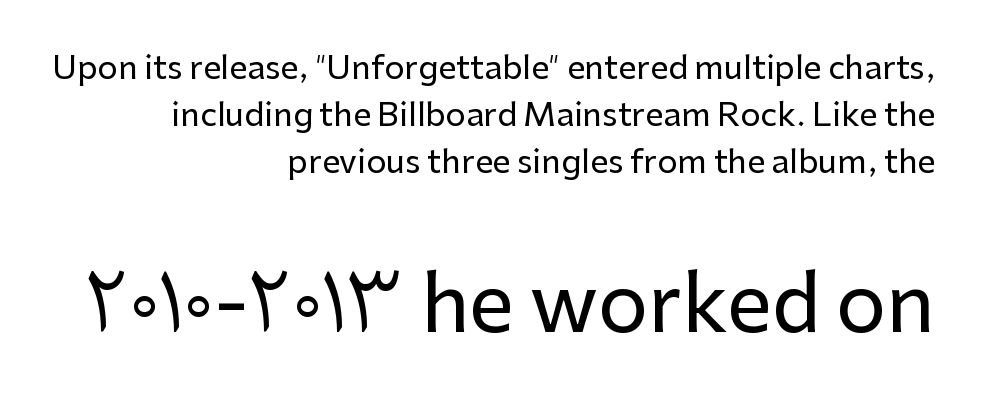
{"serif": "no", "italic": "no", "width": "normal", "stroke_contrast": "low", "x_height": "medium", "monospaced": "no", "underline": "no", "align": "right", "line_spacing": "normal", "line_spacing_ratio": 1.47, "letter_spacing": "normal", "letter_spacing_em": 0.0, "larger_block": "second", "size_ratio": 2.47, "glyph_px": 79}
